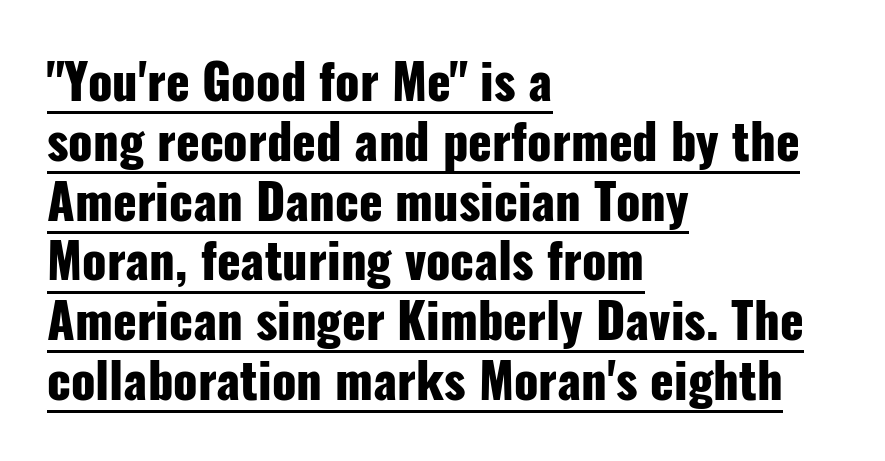
{"serif": "no", "italic": "no", "bold": "yes", "weight": "heavy", "width": "condensed", "stroke_contrast": "low", "x_height": "medium", "monospaced": "no", "underline": "yes", "align": "left", "line_spacing_ratio": 1.22, "letter_spacing": "normal", "letter_spacing_em": 0.0, "glyph_px": 49}
